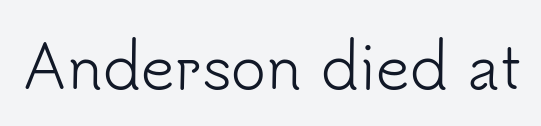
{"serif": "no", "italic": "no", "bold": "no", "weight": "light", "width": "normal", "stroke_contrast": "low", "x_height": "small", "monospaced": "no", "underline": "no", "letter_spacing": "normal", "letter_spacing_em": 0.0, "glyph_px": 59}
